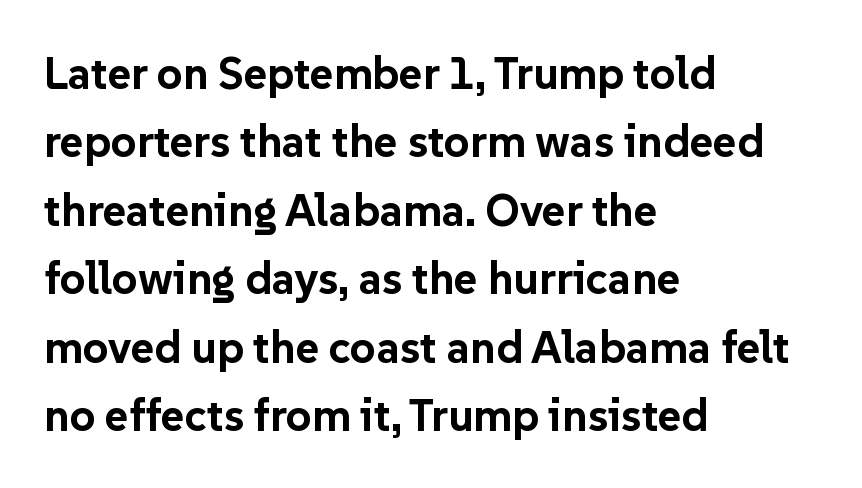
Q: Is the text bold? A: Yes.
Q: Is the text italic (slanted)? A: No, it is upright.
Q: Is the typeface a serif or a sans-serif typeface? A: Sans-serif.
Q: Is the text underlined? A: No.
Q: How is the paragraph aligned? A: Left-aligned.
Q: Is the spacing between letters normal or unusually wide? A: Normal.
Q: Is the spacing between lines tight, normal or loose? A: Normal.
Q: Width (condensed, normal, or wide)? A: Normal.
Q: Stroke contrast? A: Low.
Q: x-height? A: Medium.
Q: Monospaced? A: No.
